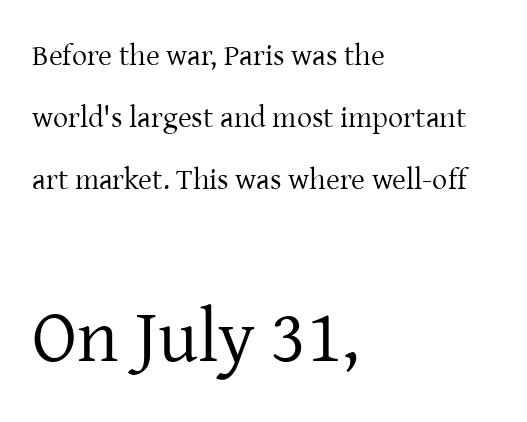
Leading: increased. Line beginnings align vertically; line endings do not. Weight: not bold — regular or lighter. Note: serifs present on the glyphs. Size hierarchy here favors the trailing block over the leading one. Style check: upright.
